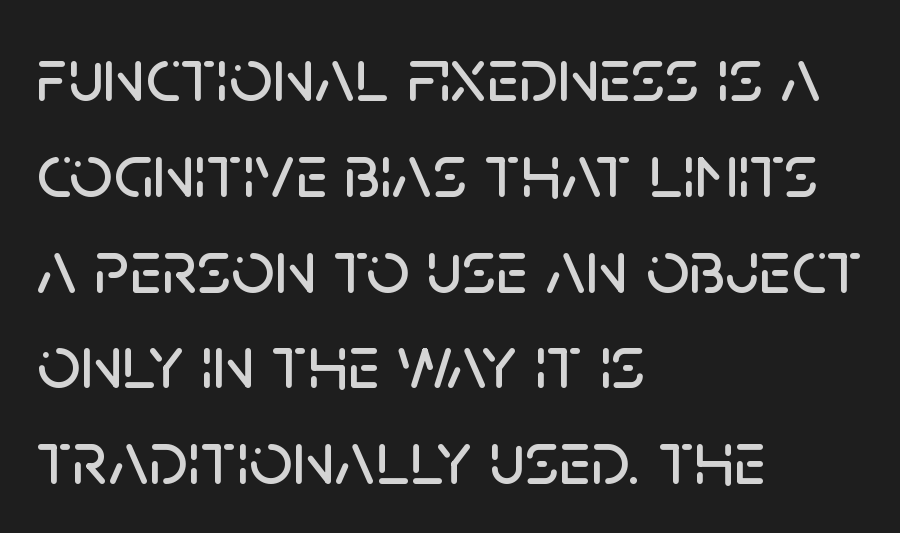
{"serif": "no", "italic": "no", "width": "normal", "stroke_contrast": "low", "x_height": "large", "monospaced": "no", "underline": "no", "align": "left", "line_spacing": "normal", "line_spacing_ratio": 1.26, "letter_spacing": "normal", "letter_spacing_em": 0.0, "glyph_px": 76}
